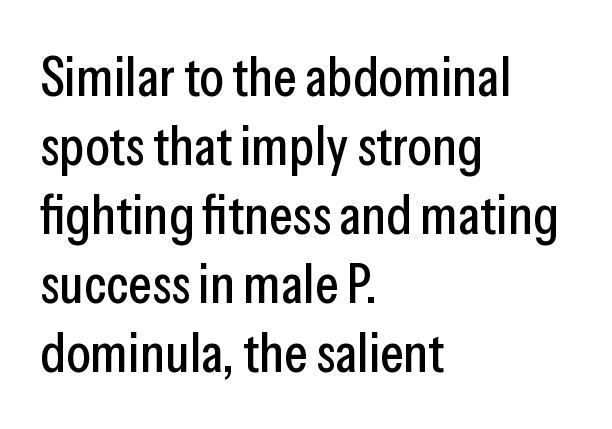
The image shows 56 px condensed sans-serif type, upright; set left-aligned, line spacing 1.23x, normal letter spacing, not underlined; low stroke contrast and a medium x-height.
